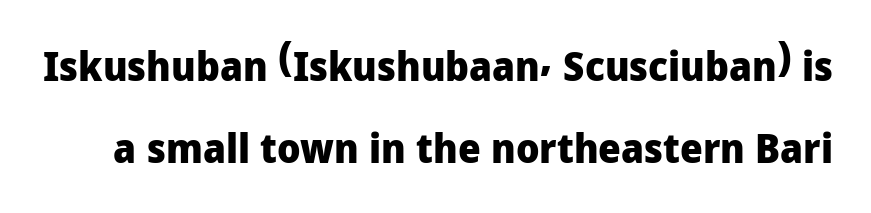
Q: Is the text bold? A: Yes.
Q: Is the text italic (slanted)? A: No, it is upright.
Q: Is the typeface a serif or a sans-serif typeface? A: Sans-serif.
Q: Is the text underlined? A: No.
Q: Is the spacing between letters normal or unusually wide? A: Normal.
Q: Is the spacing between lines tight, normal or loose? A: Loose.
Q: Width (condensed, normal, or wide)? A: Normal.
Q: Stroke contrast? A: Low.
Q: x-height? A: Medium.
Q: Monospaced? A: No.
